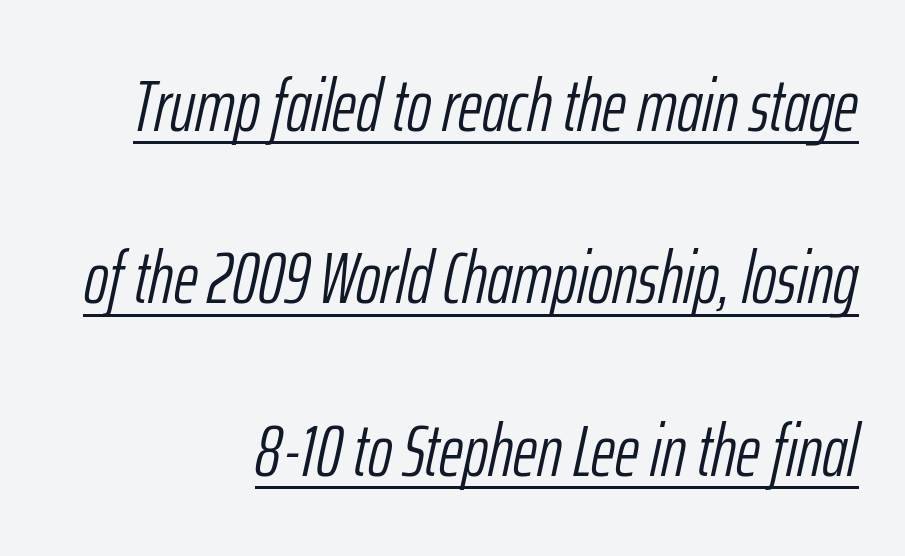
The image shows 74 px light, condensed type, italic (leaning right); set right-aligned, loose line spacing (2.33x), normal letter spacing, underlined; low stroke contrast and a medium x-height.
